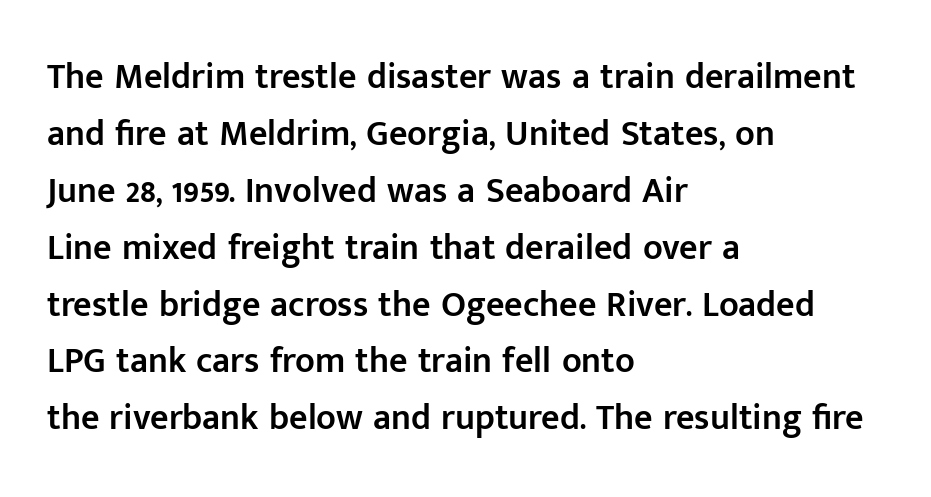
{"serif": "no", "italic": "no", "bold": "semi", "weight": "semibold", "width": "normal", "stroke_contrast": "low", "x_height": "medium", "monospaced": "no", "underline": "no", "align": "left", "line_spacing": "normal", "line_spacing_ratio": 1.58, "letter_spacing": "normal", "letter_spacing_em": 0.0, "glyph_px": 36}
